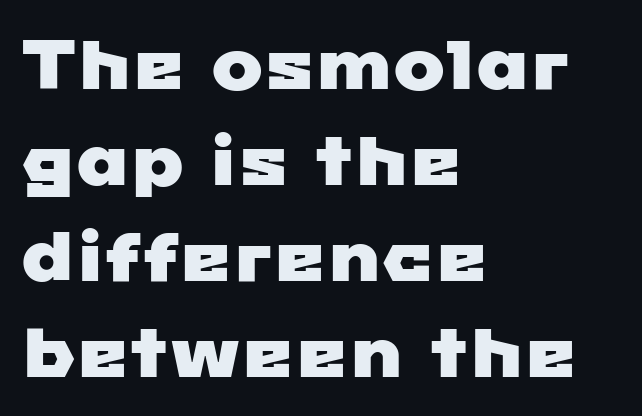
The letters carry no serifs — their stems end cleanly without finishing strokes. Layout note: lines flush left. Quick note: interline space is typical. Caption: standard tracking, unaltered. The strip under each line holds only bare page. Think of a printed novel: that variable character pitch is what you see here.
